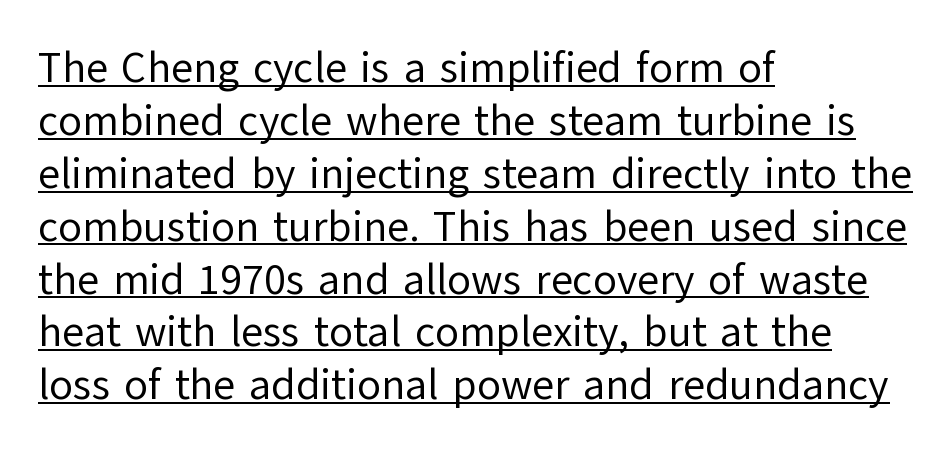
Q: Is the text bold? A: No.
Q: Is the text italic (slanted)? A: No, it is upright.
Q: Is the typeface a serif or a sans-serif typeface? A: Sans-serif.
Q: Is the text underlined? A: Yes.
Q: How is the paragraph aligned? A: Left-aligned.
Q: Is the spacing between letters normal or unusually wide? A: Normal.
Q: Width (condensed, normal, or wide)? A: Normal.
Q: Stroke contrast? A: Low.
Q: x-height? A: Medium.
Q: Monospaced? A: No.
